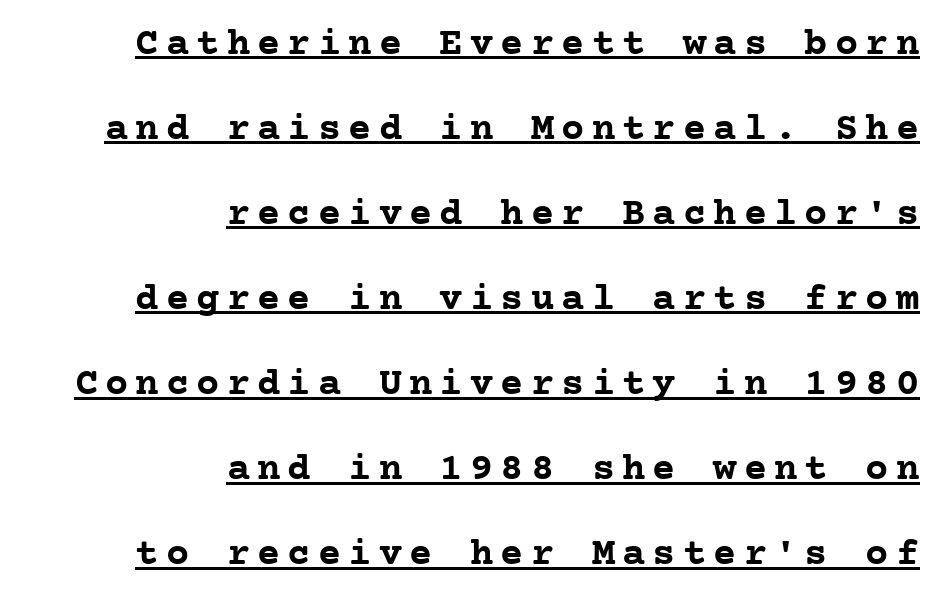
On the weight axis this lands at bold, roughly 700. Observe the serifs anchoring each vertical stroke in this sample. Leading is clearly above the norm, producing a sparse column. Do the characters align in a grid? Yes, the font is monospaced. The type sits square on the baseline with zero lean.
